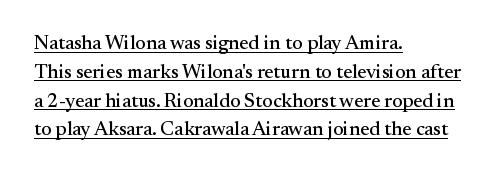
The image shows 20 px text type, upright; set left-aligned, normal line spacing (1.44x), normal letter spacing, underlined.
